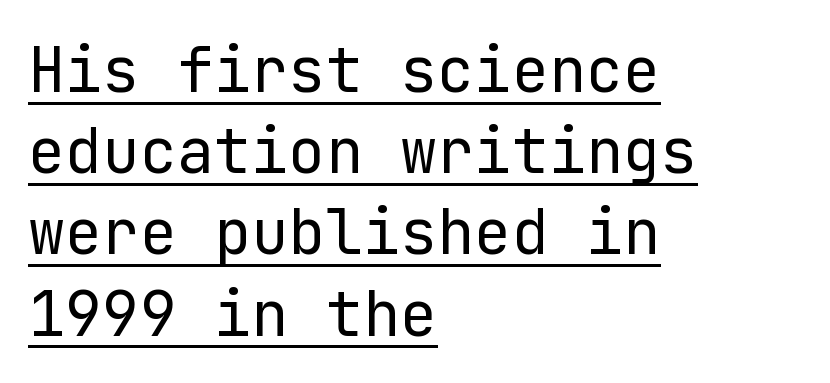
The image shows 62 px regular-weight sans-serif type, upright; set left-aligned, normal line spacing (1.31x), normal letter spacing, underlined; low stroke contrast and a medium x-height.
